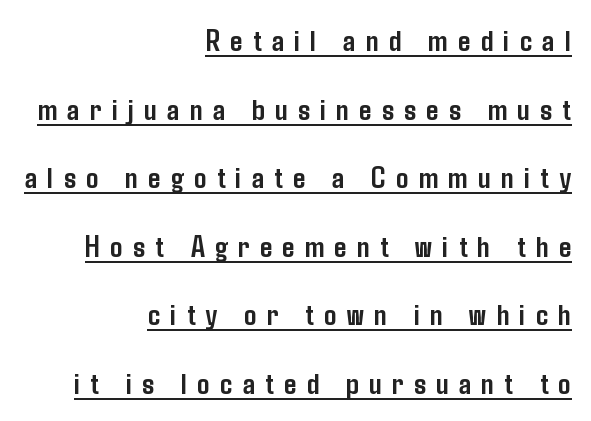
The image shows 31 px semibold, condensed sans-serif type, upright; set right-aligned, loose line spacing (2.21x), unusually wide letter spacing (+0.33 em), underlined; low stroke contrast and a medium x-height.
